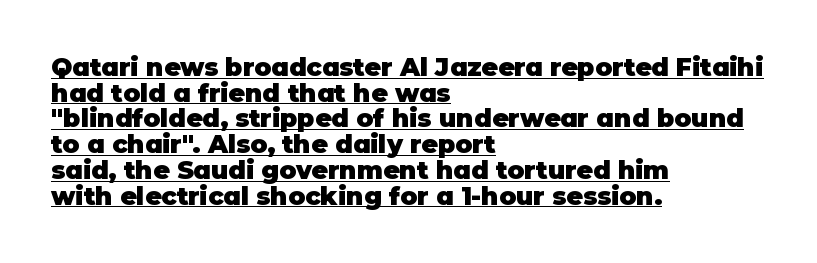
{"italic": "no", "bold": "yes", "underline": "yes", "align": "left", "line_spacing": "tight", "line_spacing_ratio": 1.03, "letter_spacing": "normal", "letter_spacing_em": 0.0, "glyph_px": 25}
